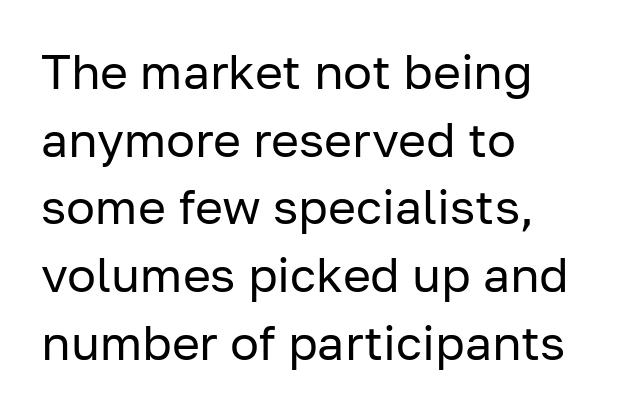
Q: Is the text bold? A: No.
Q: Is the text italic (slanted)? A: No, it is upright.
Q: Is the typeface a serif or a sans-serif typeface? A: Sans-serif.
Q: Is the text underlined? A: No.
Q: How is the paragraph aligned? A: Left-aligned.
Q: Is the spacing between letters normal or unusually wide? A: Normal.
Q: Is the spacing between lines tight, normal or loose? A: Normal.
Q: Width (condensed, normal, or wide)? A: Normal.
Q: Stroke contrast? A: Low.
Q: x-height? A: Medium.
Q: Monospaced? A: No.
